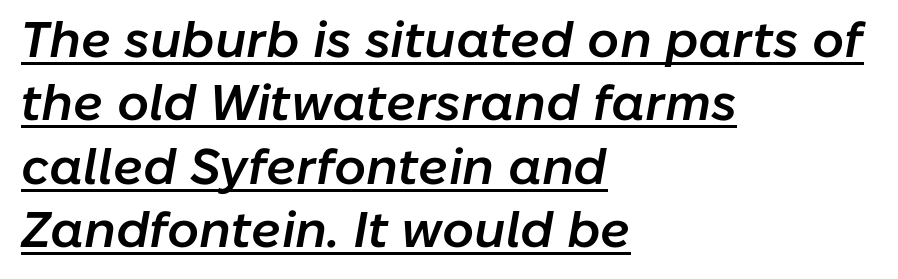
Each letter keeps its own natural width here, so spacing adapts to shape. Nobody touched the tracking dial on this one. A normal amount of white space separates one row of letters from the next. In terms of posture, this sample is oblique. Compared with an ordinary text face, these strokes are moderately heavier — a semibold. Line beginnings align vertically; line endings do not.
